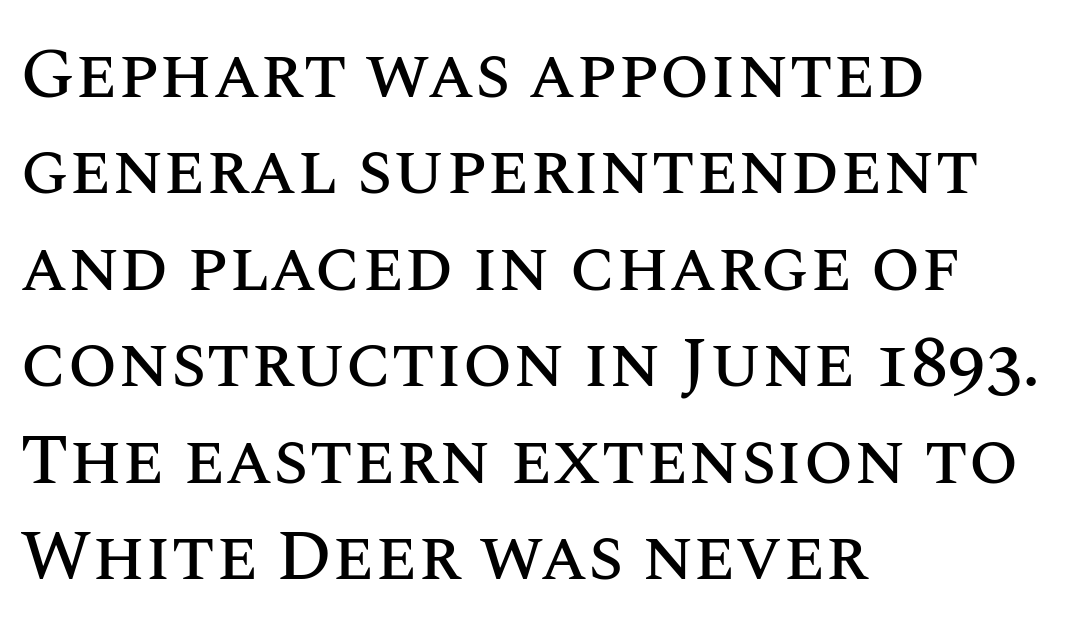
{"italic": "no", "width": "normal", "stroke_contrast": "medium", "x_height": "large", "monospaced": "no", "underline": "no", "align": "left", "line_spacing": "normal", "line_spacing_ratio": 1.34, "letter_spacing": "normal", "letter_spacing_em": 0.0, "glyph_px": 72}
